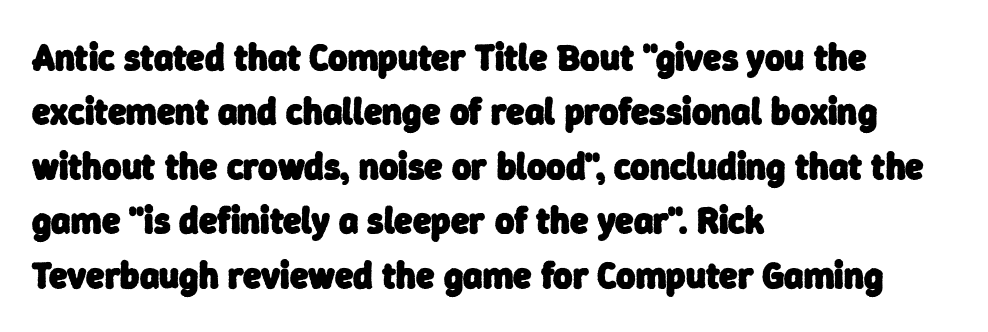
Q: Is the text bold? A: Yes.
Q: Is the typeface a serif or a sans-serif typeface? A: Sans-serif.
Q: Is the text underlined? A: No.
Q: How is the paragraph aligned? A: Left-aligned.
Q: Is the spacing between letters normal or unusually wide? A: Normal.
Q: Is the spacing between lines tight, normal or loose? A: Normal.
Q: Width (condensed, normal, or wide)? A: Normal.
Q: Stroke contrast? A: Low.
Q: x-height? A: Medium.
Q: Monospaced? A: No.
